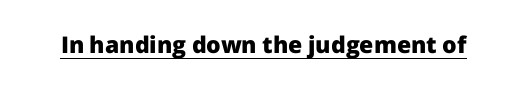
{"italic": "no", "bold": "yes", "underline": "yes", "letter_spacing": "normal", "letter_spacing_em": 0.0, "glyph_px": 23}
